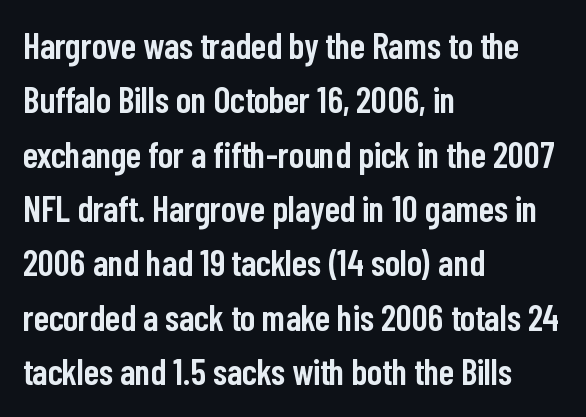
Posture: vertical. Unmarked baselines from the first word to the last. Baseline-to-baseline distance is the conventional proportion of letter height. Notice the strokes are somewhat thickened but not fully heavy: this is a semibold. A classic flush-left, rag-right setting is used for this passage. Short note: letters normally spaced.
